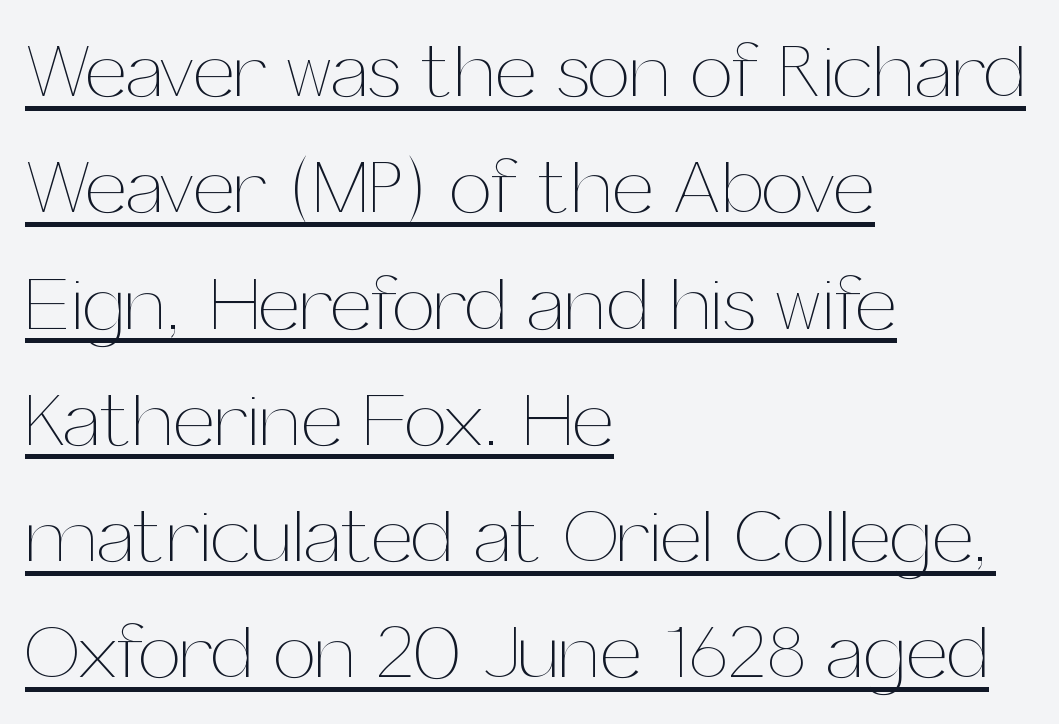
Q: Is the text bold? A: No.
Q: Is the text italic (slanted)? A: No, it is upright.
Q: Is the text underlined? A: Yes.
Q: How is the paragraph aligned? A: Left-aligned.
Q: Is the spacing between letters normal or unusually wide? A: Normal.
Q: Is the spacing between lines tight, normal or loose? A: Normal.
Q: Width (condensed, normal, or wide)? A: Normal.
Q: Stroke contrast? A: Medium.
Q: x-height? A: Medium.
Q: Monospaced? A: No.
